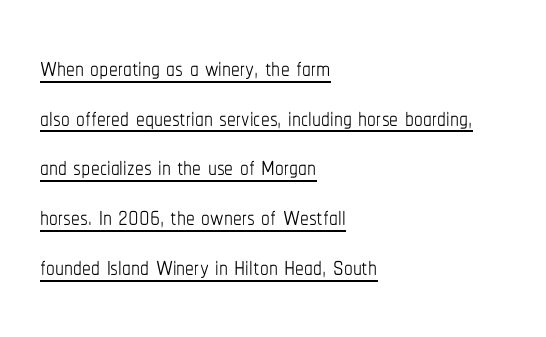
Compared with a typical body face, this is equally light or lighter still. What's the leading like? Ordinary, nothing unusual. Glyph-to-glyph distance matches everyday printed text. Each line starts at the same left margin while the right side varies. Caption: lettering with a line underneath. Looks like regular typesetting: each glyph gets only the width it needs.
